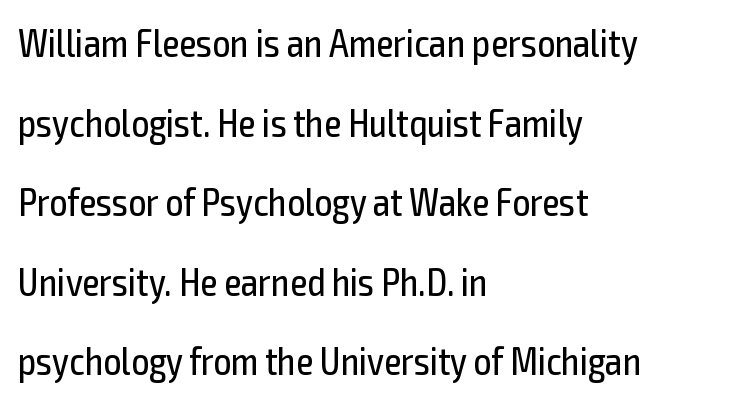
The letterforms sit shoulder to shoulder at normal distance. Weight class: somewhere from thin through regular. Only glyphs here, with clear space below each row. A typesetter would mark this as roman, not italic. Think of a printed novel: that variable character pitch is what you see here.
